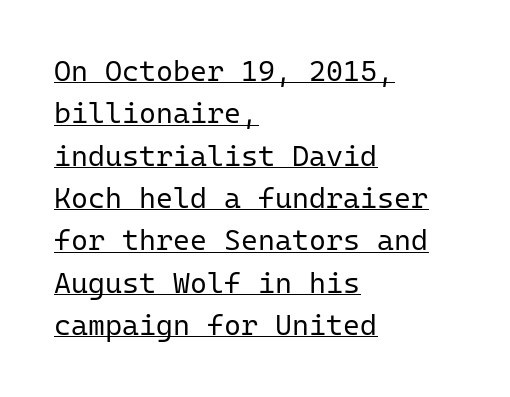
{"serif": "no", "italic": "no", "bold": "no", "weight": "regular", "width": "normal", "stroke_contrast": "low", "x_height": "medium", "monospaced": "yes", "underline": "yes", "align": "left", "line_spacing": "normal", "line_spacing_ratio": 1.46, "letter_spacing": "normal", "letter_spacing_em": 0.0, "glyph_px": 29}
